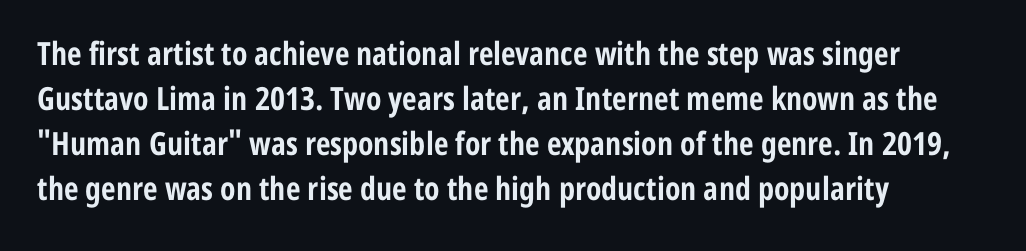
{"serif": "no", "italic": "no", "bold": "yes", "weight": "bold", "width": "condensed", "stroke_contrast": "low", "x_height": "medium", "monospaced": "no", "underline": "no", "align": "left", "line_spacing": "normal", "line_spacing_ratio": 1.41, "letter_spacing": "normal", "letter_spacing_em": 0.0, "glyph_px": 32}
